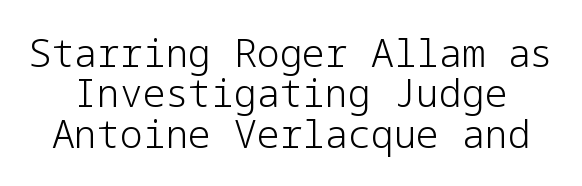
The image shows 38 px light sans-serif type, upright; set tight line spacing (1.06x), normal letter spacing, not underlined; low stroke contrast and a medium x-height.
